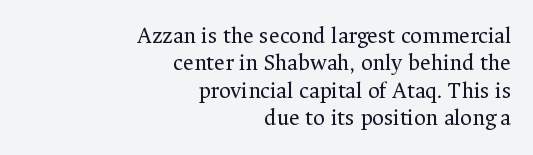
The image shows 23 px text type, upright; set right-aligned, line spacing 1.19x, normal letter spacing, not underlined.
